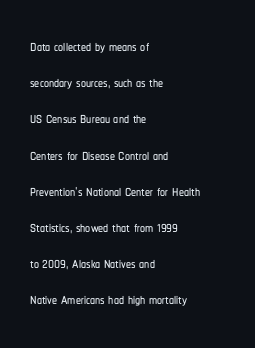
The image shows 20 px text type, upright; set left-aligned, line spacing 1.81x, normal letter spacing, not underlined.
